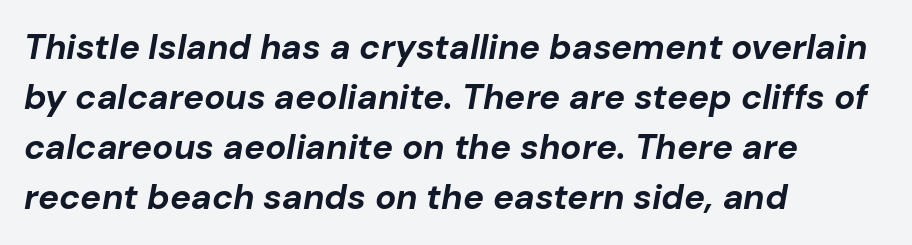
{"italic": "yes", "lean": "right", "slant_degrees": 10, "bold": "yes", "weight": "bold", "width": "normal", "stroke_contrast": "low", "x_height": "medium", "monospaced": "no", "underline": "no", "align": "left", "line_spacing": "normal", "line_spacing_ratio": 1.43, "letter_spacing": "normal", "letter_spacing_em": 0.0, "glyph_px": 35}
